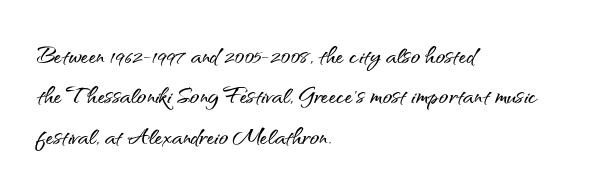
{"serif": "no", "width": "normal", "stroke_contrast": "medium", "x_height": "small", "monospaced": "no", "underline": "no", "align": "left", "line_spacing": "normal", "line_spacing_ratio": 1.3, "letter_spacing": "normal", "letter_spacing_em": 0.0, "glyph_px": 31}
